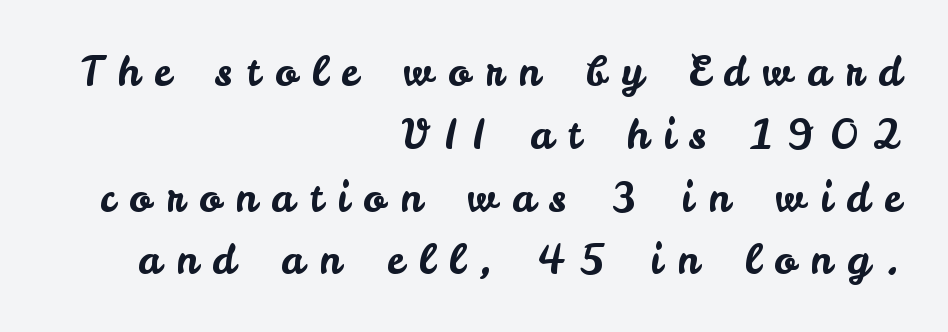
{"serif": "no", "width": "normal", "stroke_contrast": "low", "x_height": "small", "monospaced": "no", "underline": "no", "align": "right", "line_spacing": "normal", "line_spacing_ratio": 1.57, "letter_spacing": "wide", "letter_spacing_em": 0.37, "glyph_px": 40}
